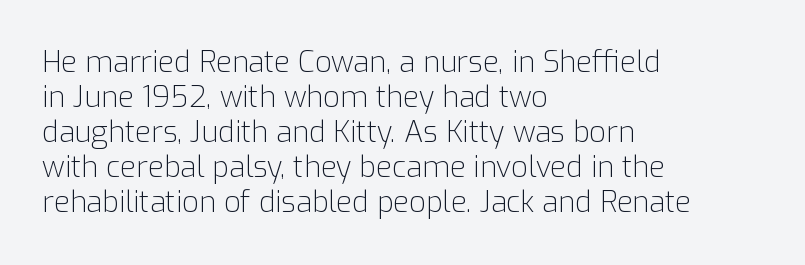
Q: Is the text bold? A: No.
Q: Is the text italic (slanted)? A: No, it is upright.
Q: Is the typeface a serif or a sans-serif typeface? A: Sans-serif.
Q: Is the text underlined? A: No.
Q: How is the paragraph aligned? A: Left-aligned.
Q: Is the spacing between letters normal or unusually wide? A: Normal.
Q: Width (condensed, normal, or wide)? A: Normal.
Q: Stroke contrast? A: Low.
Q: x-height? A: Medium.
Q: Monospaced? A: No.
